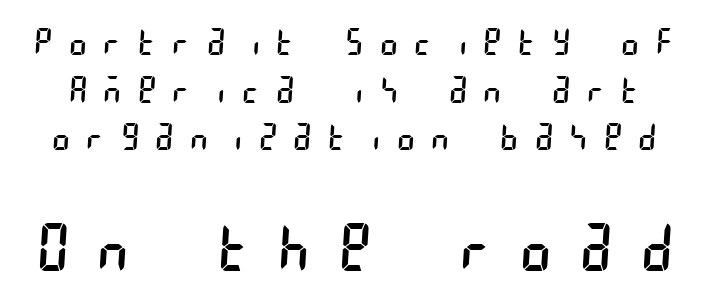
Is the letter spacing exaggerated? Yes — the characters are pushed far apart. The weight would be labelled regular, book, light, or lighter still. Baseline-to-baseline distance is the conventional proportion of letter height. Serifs: no, the terminals of the letterforms are clean.
